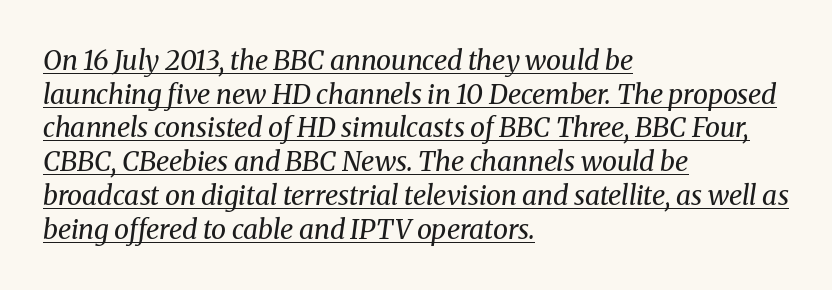
Evenly set lines give the paragraph a standard silhouette. Observe the lean: these are italic letterforms. The words here are underlined. On a weight scale, this lands at 450 or below.
